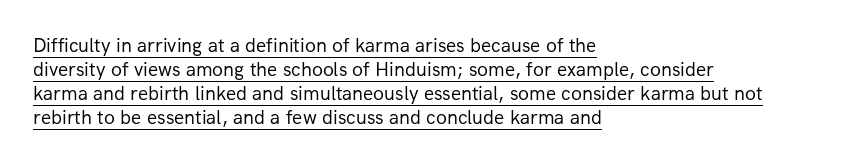
{"italic": "no", "bold": "no", "underline": "yes", "align": "left", "line_spacing_ratio": 1.2, "letter_spacing": "normal", "letter_spacing_em": 0.0, "glyph_px": 20}
